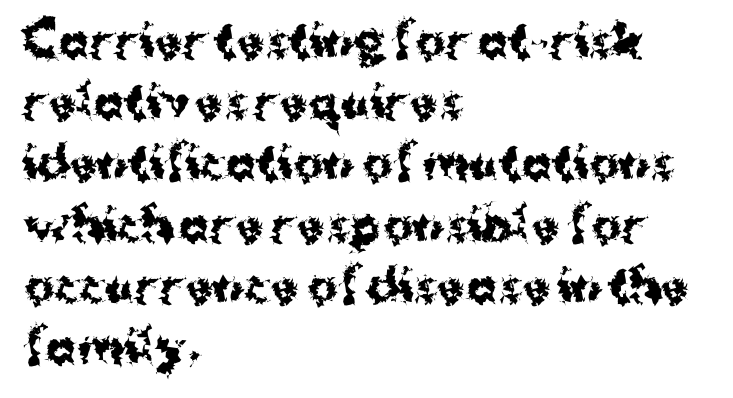
Nobody touched the tracking dial on this one. Is there much room between lines? A standard amount, neither cramped nor airy. Glance below the letters and you will spot only blank space. The glyphs in this specimen are sans serif. The sample has been set heavy, in full bold. Nope, not italic — everything's standing straight.
